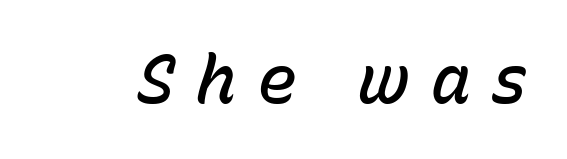
The letters advance in unequal steps, a hallmark of proportional type. Observe the lean: these are italic letterforms. Tracking value appears strongly positive — letters spread wide. Heft: intermediate — a semibold.
